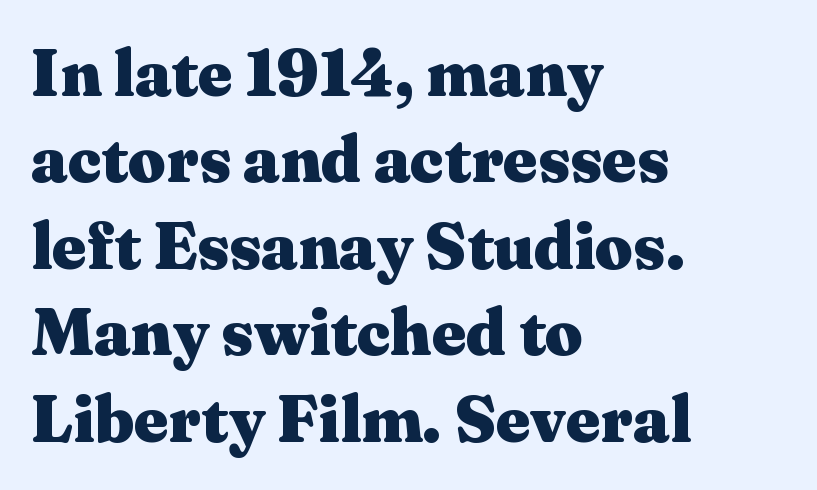
Q: Is the text bold? A: Yes.
Q: Is the text italic (slanted)? A: No, it is upright.
Q: Is the typeface a serif or a sans-serif typeface? A: Serif.
Q: Is the text underlined? A: No.
Q: How is the paragraph aligned? A: Left-aligned.
Q: Is the spacing between letters normal or unusually wide? A: Normal.
Q: Is the spacing between lines tight, normal or loose? A: Normal.
Q: Width (condensed, normal, or wide)? A: Wide.
Q: Stroke contrast? A: Medium.
Q: x-height? A: Medium.
Q: Monospaced? A: No.
